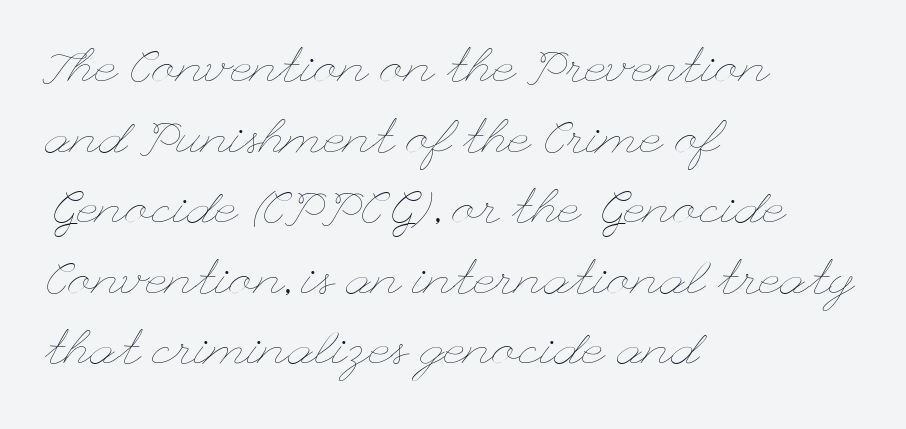
Q: Is the text bold? A: No.
Q: Is the text italic (slanted)? A: Yes.
Q: Is the text underlined? A: No.
Q: How is the paragraph aligned? A: Left-aligned.
Q: Is the spacing between letters normal or unusually wide? A: Normal.
Q: Is the spacing between lines tight, normal or loose? A: Normal.
Q: Width (condensed, normal, or wide)? A: Wide.
Q: Stroke contrast? A: Low.
Q: x-height? A: Small.
